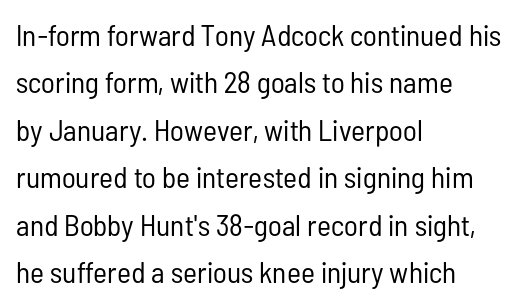
The weight would be labelled regular, book, light, or lighter still. The letters advance in unequal steps, a hallmark of proportional type. Notice how the passage keeps a crisp vertical edge on the left only. Normally led — the rows are evenly, conventionally spaced.
